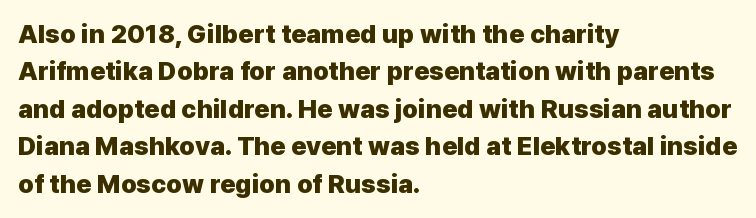
Q: Is the text bold? A: Yes.
Q: Is the text italic (slanted)? A: No, it is upright.
Q: Is the text underlined? A: No.
Q: How is the paragraph aligned? A: Left-aligned.
Q: Is the spacing between letters normal or unusually wide? A: Normal.
Q: Is the spacing between lines tight, normal or loose? A: Normal.
